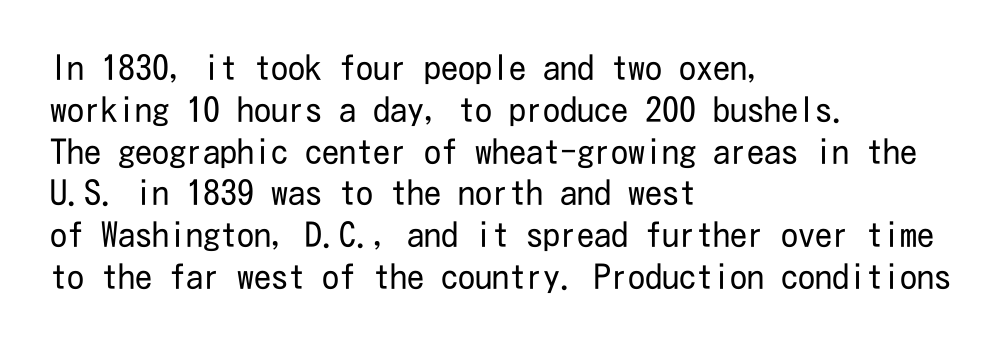
The image shows 34 px regular-weight, condensed sans-serif type, upright; set left-aligned, line spacing 1.23x, normal letter spacing, not underlined; low stroke contrast and a medium x-height.
